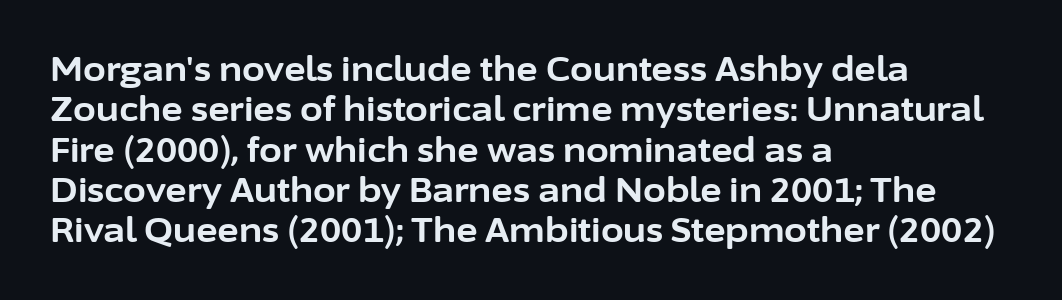
The image shows 33 px bold sans-serif type, upright; set left-aligned, line spacing 1.22x, normal letter spacing, not underlined; low stroke contrast and a medium x-height.
